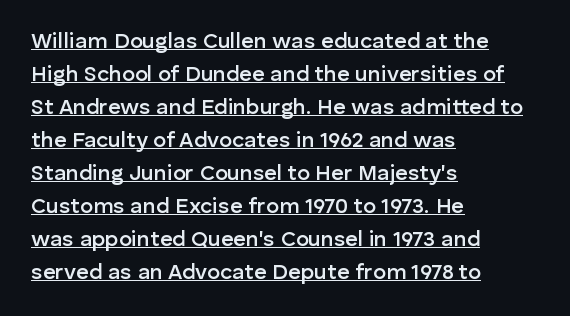
The image shows 22 px text type, upright; set left-aligned, normal line spacing (1.5x), normal letter spacing, underlined.
